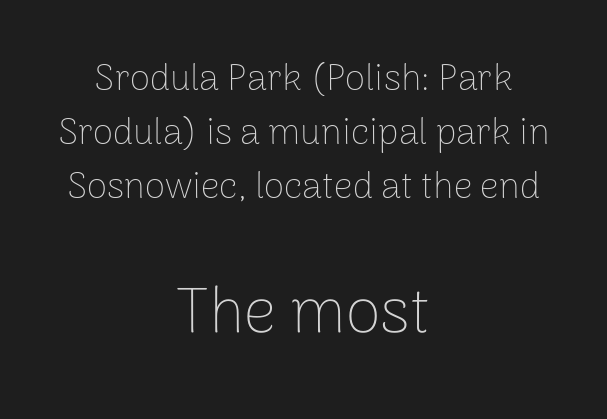
{"serif": "no", "italic": "no", "bold": "no", "weight": "thin", "width": "normal", "stroke_contrast": "low", "x_height": "medium", "monospaced": "no", "underline": "no", "align": "center", "line_spacing": "normal", "line_spacing_ratio": 1.46, "letter_spacing": "normal", "letter_spacing_em": 0.0, "larger_block": "second", "size_ratio": 1.73, "glyph_px": 64}
